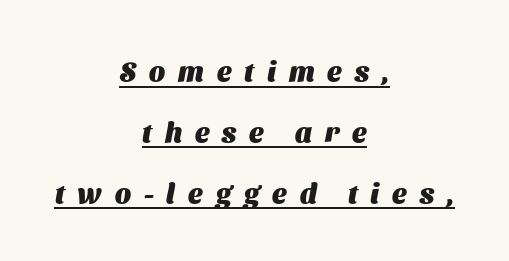
{"serif": "no", "bold": "yes", "weight": "heavy", "width": "normal", "stroke_contrast": "medium", "x_height": "medium", "monospaced": "no", "underline": "yes", "align": "center", "line_spacing": "loose", "line_spacing_ratio": 2.17, "letter_spacing": "wide", "letter_spacing_em": 0.46, "glyph_px": 28}
